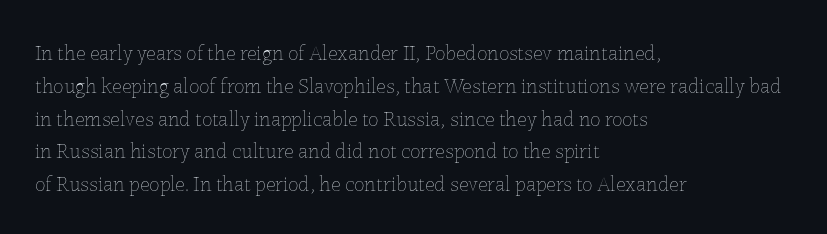
{"italic": "no", "bold": "no", "underline": "no", "align": "left", "line_spacing": "normal", "line_spacing_ratio": 1.56, "letter_spacing": "normal", "letter_spacing_em": 0.0, "glyph_px": 21}
